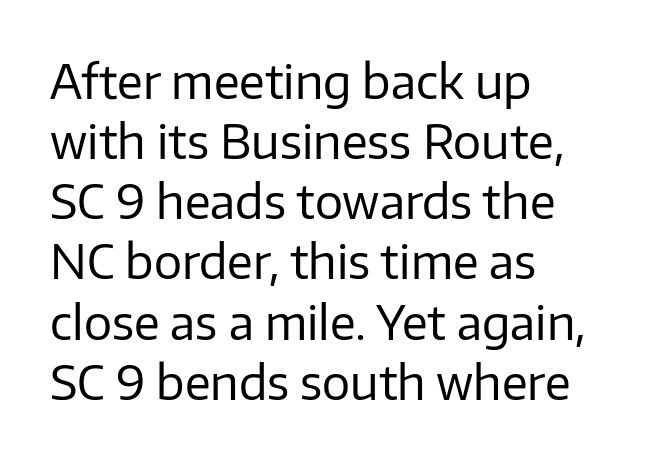
{"serif": "no", "italic": "no", "bold": "no", "weight": "regular", "width": "normal", "stroke_contrast": "low", "x_height": "medium", "monospaced": "no", "underline": "no", "align": "left", "line_spacing": "normal", "line_spacing_ratio": 1.28, "letter_spacing": "normal", "letter_spacing_em": 0.0, "glyph_px": 47}
